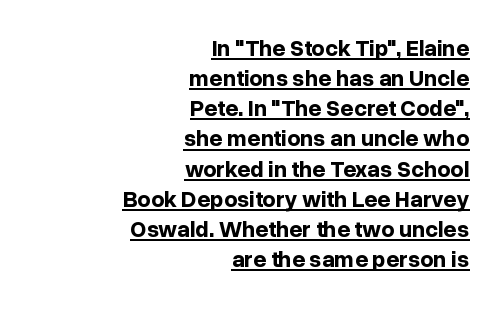
The image shows 23 px bold type, upright; set right-aligned, normal line spacing (1.31x), normal letter spacing, underlined.
